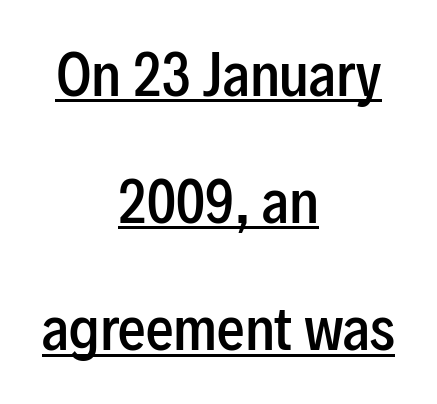
The image shows 55 px semibold, condensed sans-serif type, upright; set centered, loose line spacing (2.31x), normal letter spacing, underlined; low stroke contrast and a medium x-height.
